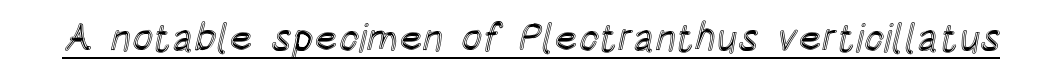
Words appear dense and cohesive because spacing is normal. The words here are underlined. Do the characters align in a grid? No, the font is proportional.
